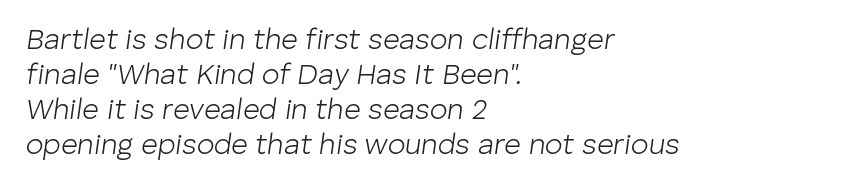
The passage shown is not underscored anywhere. The paragraph has a hard left edge and a soft right edge. Proportional: the letters do not fall into vertical columns. The letters sit at their default tracking, neither squeezed nor spread. The weight would be labelled regular, book, light, or lighter still. The specimen reads as italic at a glance.
